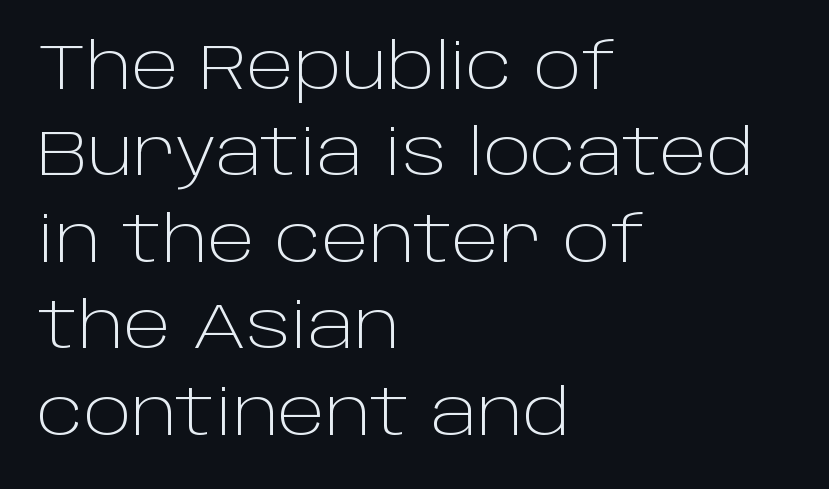
Here the glyphs are tracked normally, forming tight word shapes. Grotesque or geometric, the face here clearly has no serifs. Spacing verdict: proportional, widths tailored to each character. Typeset ragged right — the left edge is the straight one.
